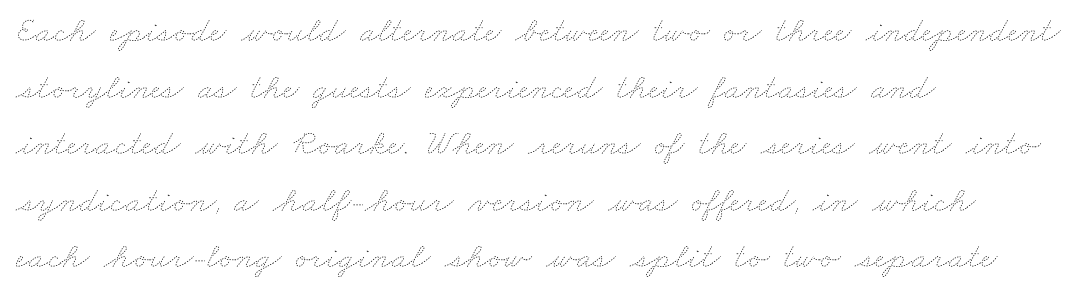
The image shows 36 px thin, wide type; set left-aligned, normal line spacing (1.57x), normal letter spacing, not underlined; low stroke contrast and a small x-height.
